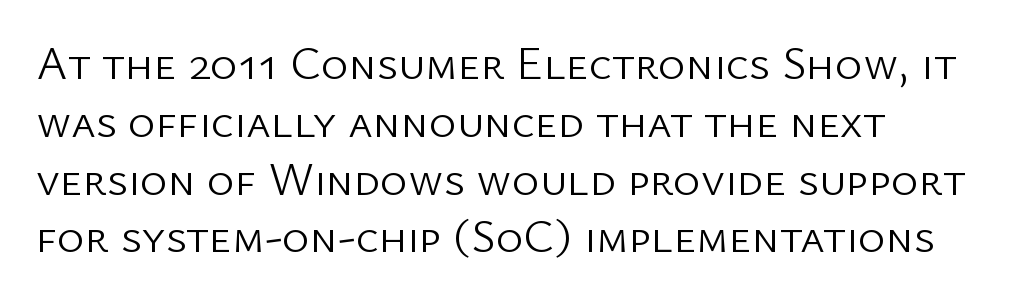
The image shows 47 px light sans-serif type, upright; set line spacing 1.23x, normal letter spacing, not underlined; low stroke contrast and a medium x-height.
